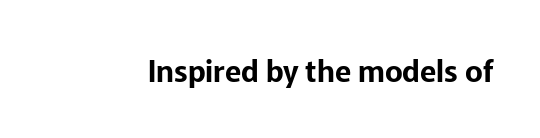
The image shows 30 px sans-serif type, upright; set normal letter spacing, not underlined; low stroke contrast and a medium x-height.
